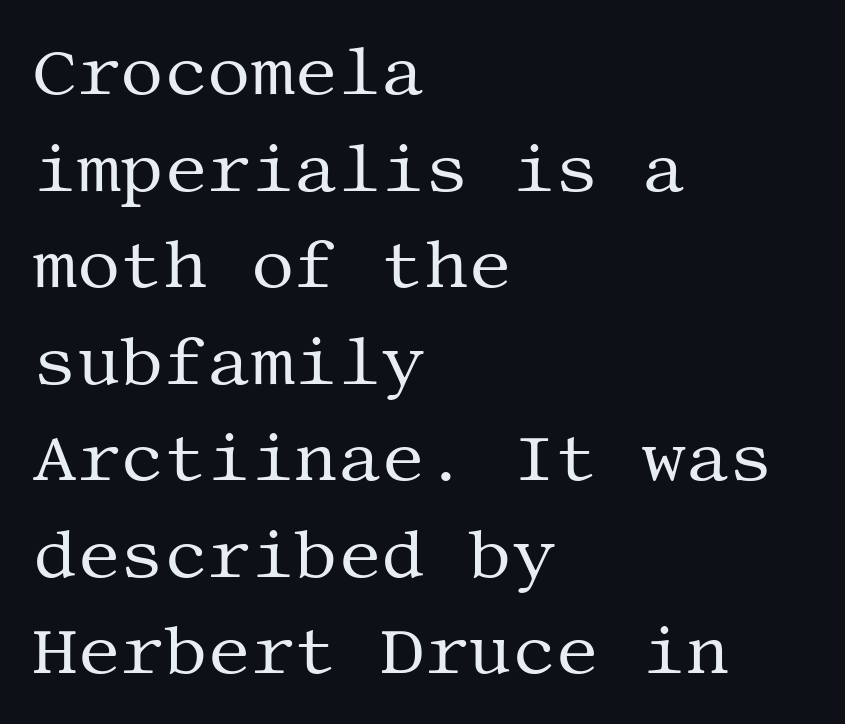
Q: Is the text bold? A: No.
Q: Is the text italic (slanted)? A: No, it is upright.
Q: Is the typeface a serif or a sans-serif typeface? A: Serif.
Q: Is the text underlined? A: No.
Q: How is the paragraph aligned? A: Left-aligned.
Q: Is the spacing between letters normal or unusually wide? A: Normal.
Q: Is the spacing between lines tight, normal or loose? A: Normal.
Q: Width (condensed, normal, or wide)? A: Normal.
Q: Stroke contrast? A: Medium.
Q: x-height? A: Large.
